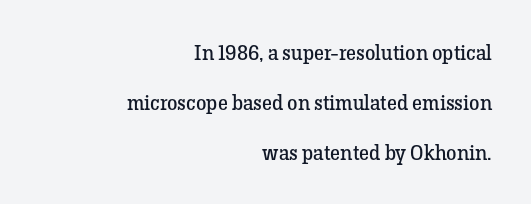
Q: Is the text bold? A: No.
Q: Is the text italic (slanted)? A: No, it is upright.
Q: Is the text underlined? A: No.
Q: How is the paragraph aligned? A: Right-aligned.
Q: Is the spacing between letters normal or unusually wide? A: Normal.
Q: Is the spacing between lines tight, normal or loose? A: Loose.
